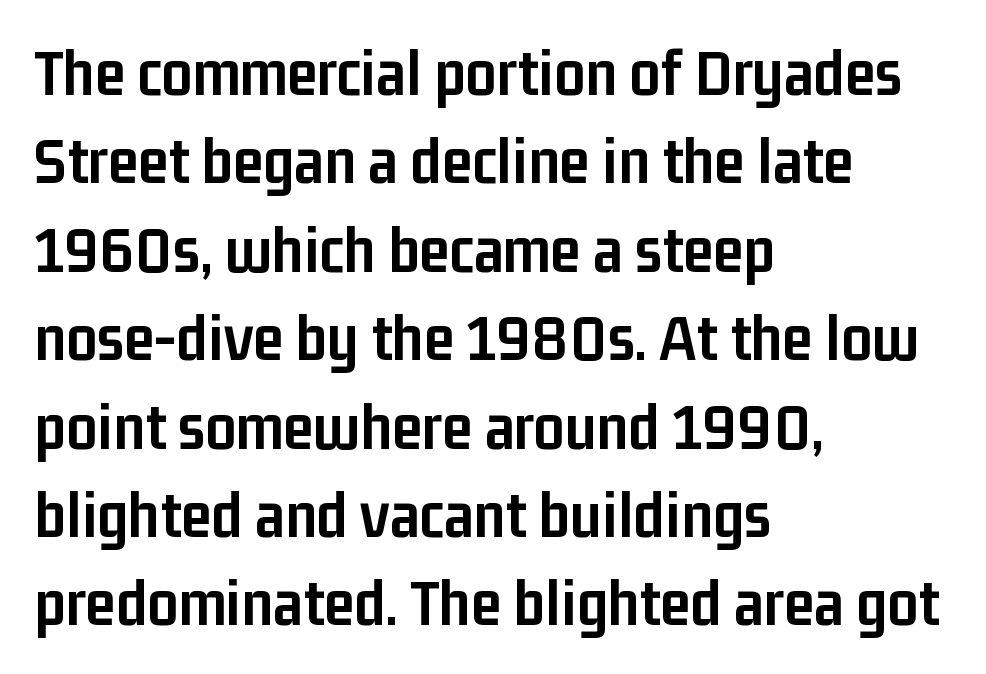
Q: Is the text bold? A: Yes.
Q: Is the text italic (slanted)? A: No, it is upright.
Q: Is the typeface a serif or a sans-serif typeface? A: Sans-serif.
Q: Is the text underlined? A: No.
Q: How is the paragraph aligned? A: Left-aligned.
Q: Is the spacing between letters normal or unusually wide? A: Normal.
Q: Is the spacing between lines tight, normal or loose? A: Normal.
Q: Width (condensed, normal, or wide)? A: Condensed.
Q: Stroke contrast? A: Low.
Q: x-height? A: Medium.
Q: Monospaced? A: No.
